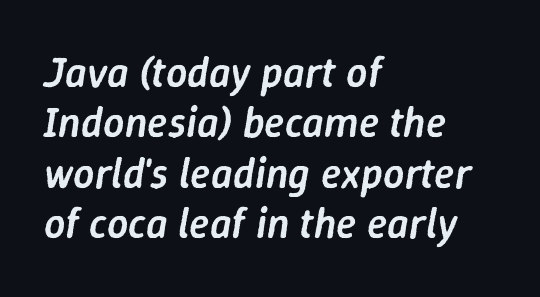
Q: Is the text bold? A: Semi-bold.
Q: Is the text italic (slanted)? A: Yes, it leans right by about 9 degrees.
Q: Is the text underlined? A: No.
Q: How is the paragraph aligned? A: Left-aligned.
Q: Is the spacing between letters normal or unusually wide? A: Normal.
Q: Width (condensed, normal, or wide)? A: Normal.
Q: Stroke contrast? A: Low.
Q: x-height? A: Medium.
Q: Monospaced? A: No.
